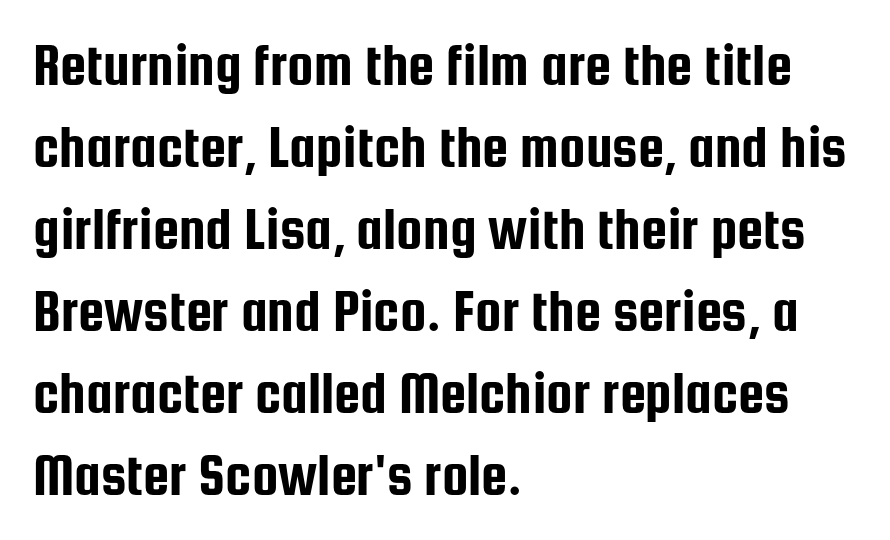
{"serif": "no", "italic": "no", "width": "condensed", "stroke_contrast": "low", "x_height": "medium", "monospaced": "no", "underline": "no", "align": "left", "line_spacing": "normal", "line_spacing_ratio": 1.39, "letter_spacing": "normal", "letter_spacing_em": 0.0, "glyph_px": 59}
